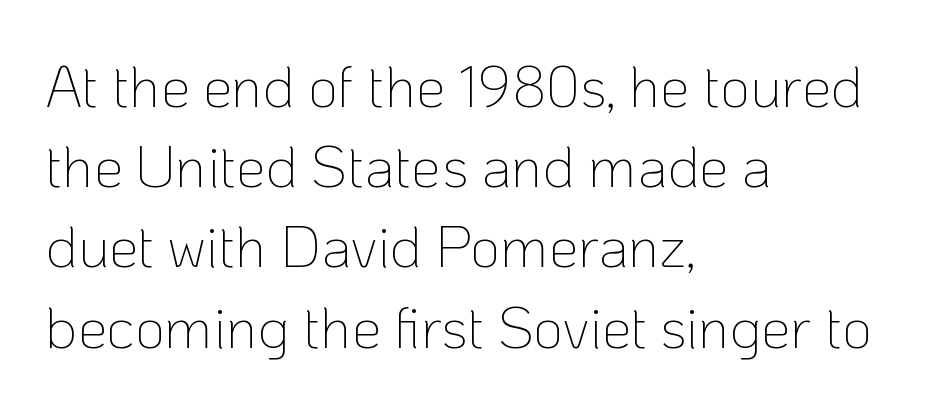
These lines are composed in type without serifs. A quiet, ordinary-to-light weight characterises the typeface. Designer's note — italics off, roman on. Visually the block forms a straight wall on the left and a jagged coastline on the right. The letterforms sit shoulder to shoulder at normal distance. Leading: standard.
